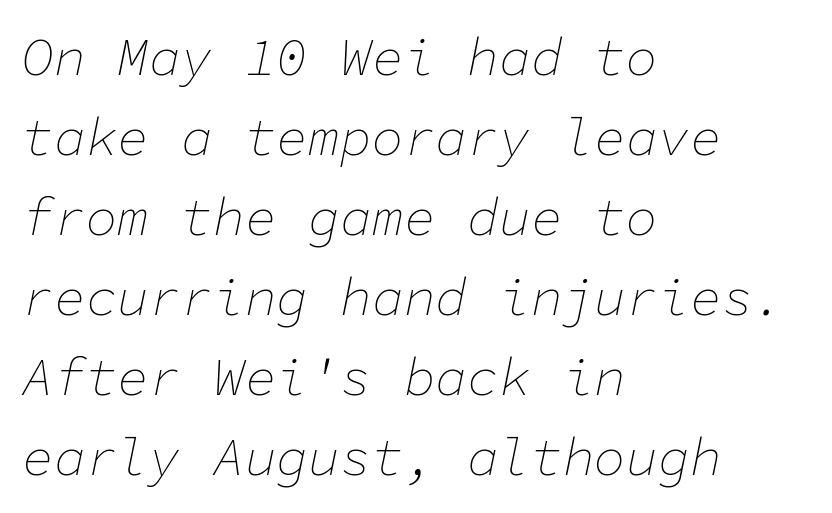
{"italic": "yes", "lean": "right", "slant_degrees": 11, "bold": "no", "weight": "thin", "width": "normal", "stroke_contrast": "low", "x_height": "medium", "monospaced": "yes", "underline": "no", "align": "left", "line_spacing": "normal", "line_spacing_ratio": 1.51, "letter_spacing": "normal", "letter_spacing_em": 0.0, "glyph_px": 53}
